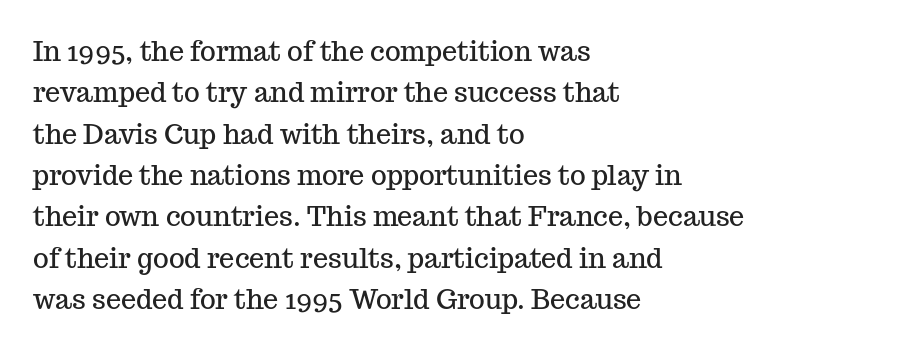
Successive baselines arrive at the customary interval. Short and long lines alike share a common starting point at left. Italic: no, the glyphs are upright roman. Short note: letters normally spaced. Quick note: underline off.
